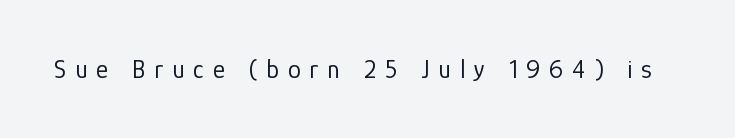
The image shows 26 px text type, upright; set unusually wide letter spacing (+0.34 em), not underlined.
